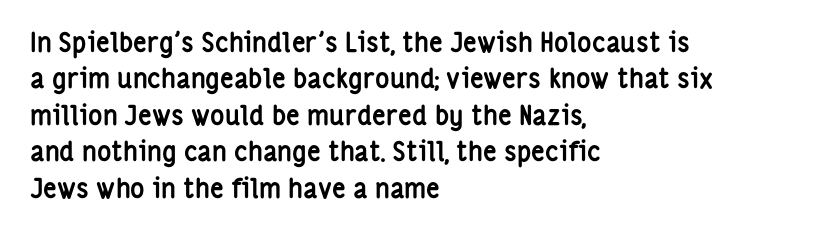
The image shows 27 px bold type, upright; set left-aligned, normal line spacing (1.35x), normal letter spacing, not underlined.
